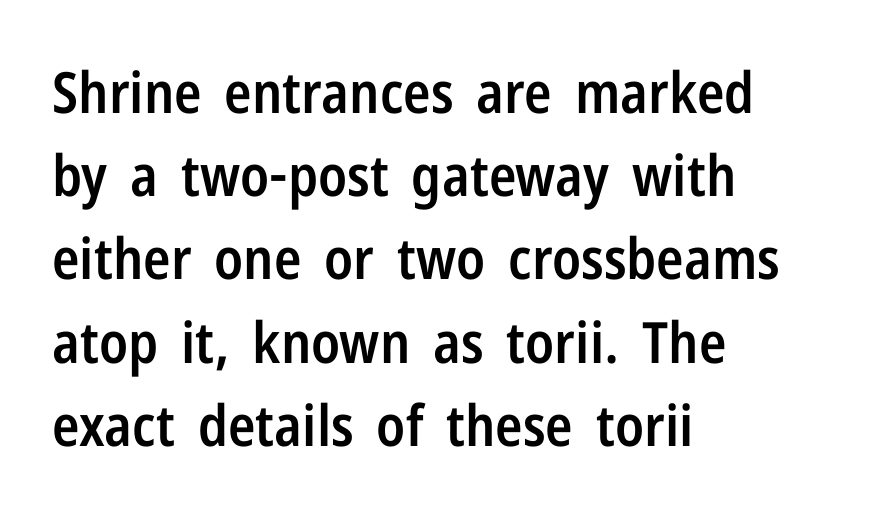
These lines are rendered in a variable-pitch font. Weight: semibold (demi). The vertical gap from one line to the next is medium. Regarding serifs, this sample does without them.
